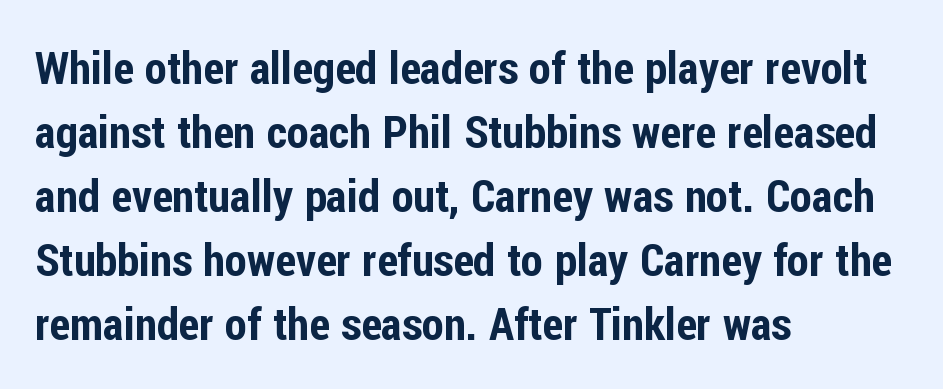
The image shows 45 px condensed sans-serif type, upright; set left-aligned, normal line spacing (1.42x), normal letter spacing, not underlined; low stroke contrast and a medium x-height.
